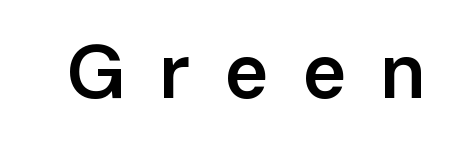
{"serif": "no", "italic": "no", "bold": "semi", "weight": "semibold", "width": "normal", "stroke_contrast": "low", "x_height": "medium", "monospaced": "no", "underline": "no", "letter_spacing": "wide", "letter_spacing_em": 0.44, "glyph_px": 76}
